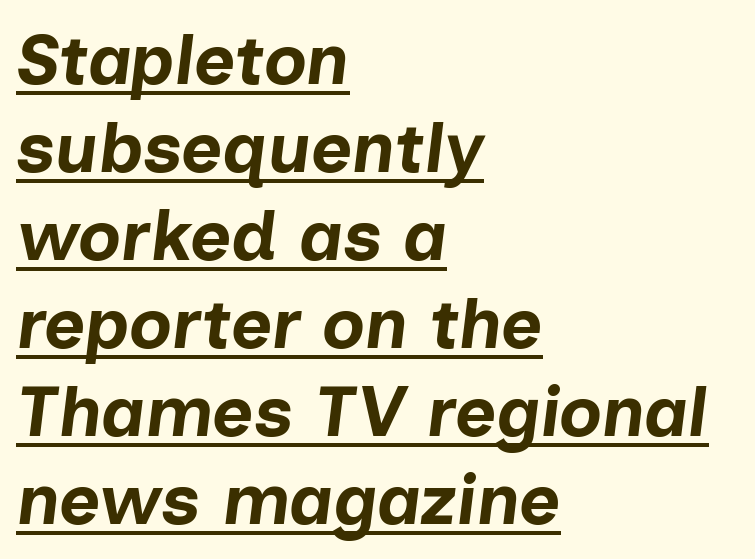
The image shows 71 px bold type, italic (leaning right); set left-aligned, line spacing 1.24x, normal letter spacing, underlined; low stroke contrast and a medium x-height.
